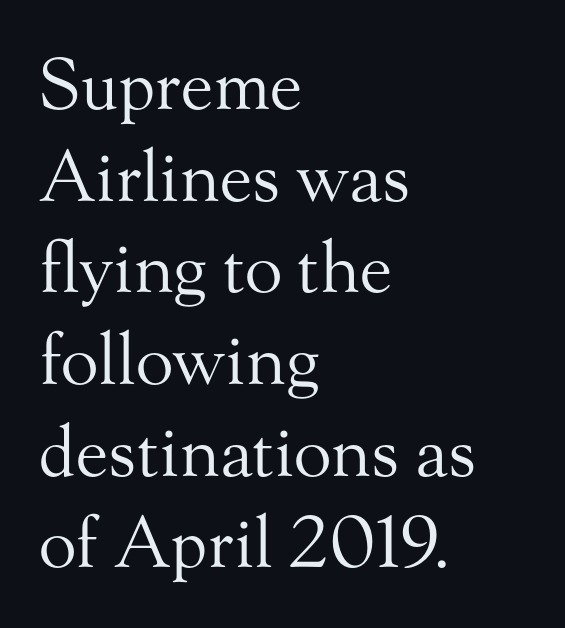
The letters advance in unequal steps, a hallmark of proportional type. Leading: standard. Is there any slant? The stems are plumb. Caption: multi-line text, flush left, ragged right.
